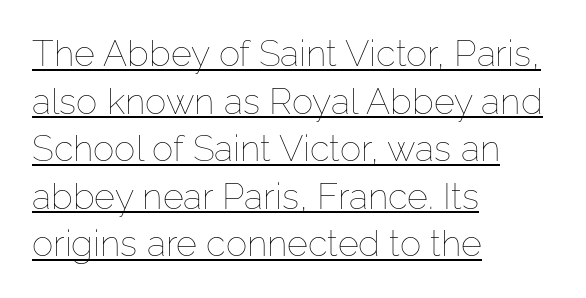
Q: Is the text bold? A: No.
Q: Is the text italic (slanted)? A: No, it is upright.
Q: Is the text underlined? A: Yes.
Q: How is the paragraph aligned? A: Left-aligned.
Q: Is the spacing between letters normal or unusually wide? A: Normal.
Q: Is the spacing between lines tight, normal or loose? A: Normal.
Q: Width (condensed, normal, or wide)? A: Normal.
Q: Stroke contrast? A: Low.
Q: x-height? A: Medium.
Q: Monospaced? A: No.
